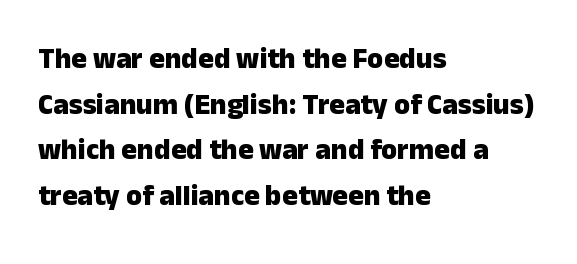
{"serif": "no", "italic": "no", "bold": "yes", "weight": "heavy", "width": "normal", "stroke_contrast": "low", "x_height": "medium", "monospaced": "no", "underline": "no", "align": "left", "line_spacing": "normal", "line_spacing_ratio": 1.57, "letter_spacing": "normal", "letter_spacing_em": 0.0, "glyph_px": 29}
